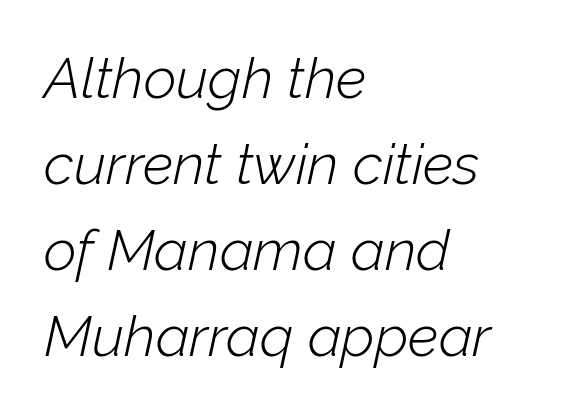
The image shows 57 px light type, italic (leaning right); set left-aligned, normal line spacing (1.51x), normal letter spacing, not underlined; low stroke contrast and a medium x-height.
